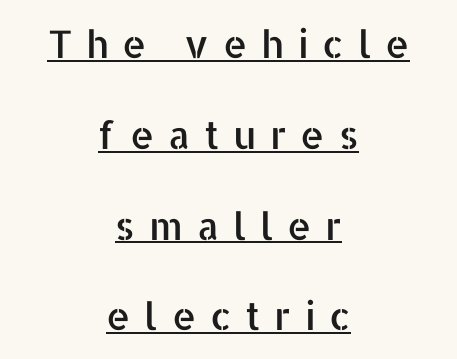
{"serif": "no", "italic": "no", "width": "normal", "stroke_contrast": "low", "x_height": "medium", "monospaced": "no", "underline": "yes", "align": "center", "line_spacing": "loose", "line_spacing_ratio": 2.39, "letter_spacing": "wide", "letter_spacing_em": 0.36, "glyph_px": 38}
